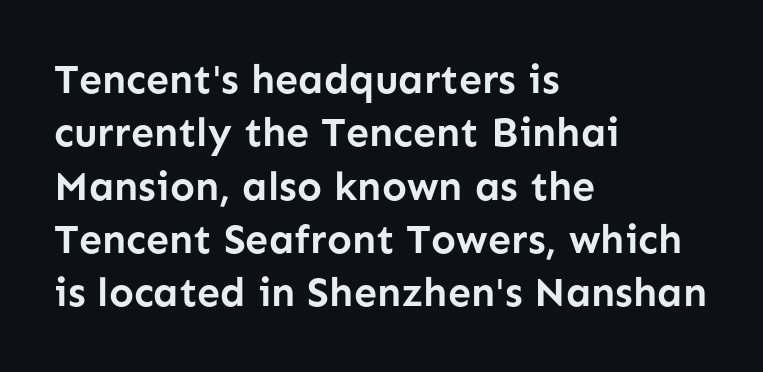
{"serif": "no", "italic": "no", "bold": "yes", "weight": "semibold", "width": "normal", "stroke_contrast": "low", "x_height": "medium", "monospaced": "no", "underline": "no", "align": "left", "line_spacing": "normal", "line_spacing_ratio": 1.3, "letter_spacing": "normal", "letter_spacing_em": 0.0, "glyph_px": 41}
